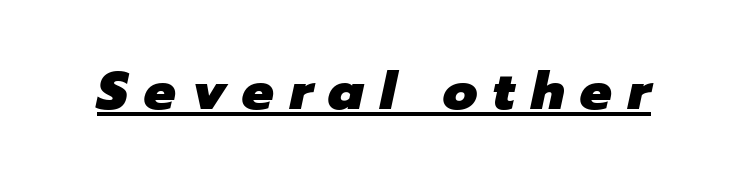
The image shows 53 px heavy type, italic (leaning right); set unusually wide letter spacing (+0.3 em), underlined; low stroke contrast and a medium x-height.
